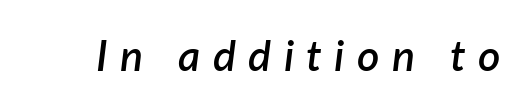
The image shows 43 px semibold type, italic (leaning right); set unusually wide letter spacing (+0.29 em), not underlined; low stroke contrast and a medium x-height.
